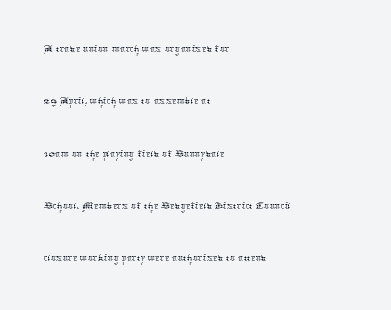
The letters sit at their default tracking, neither squeezed nor spread. The letters stand straight up with perfectly vertical stems. These lines are set flush left with a ragged right edge. Stroke thickness stays within the range of a standard reading face or lighter.
